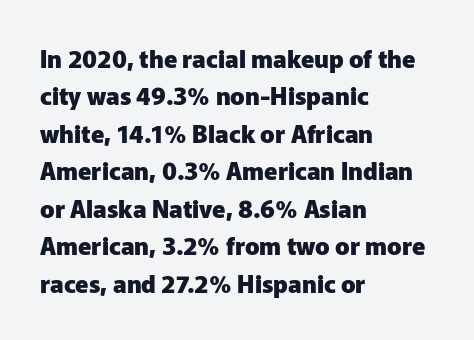
{"italic": "no", "bold": "yes", "underline": "no", "align": "left", "line_spacing": "normal", "line_spacing_ratio": 1.56, "letter_spacing": "normal", "letter_spacing_em": 0.0, "glyph_px": 24}
